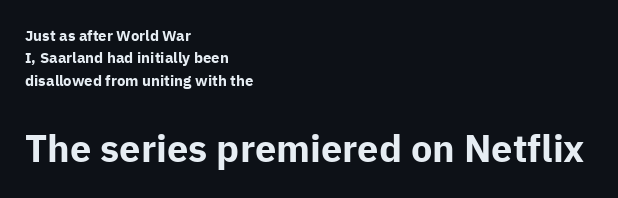
These lines are composed in type without serifs. Between one letter and the next there's only the usual sliver of space. The typesetter chose a ragged-right arrangement here. Posture: straight, roman, zero tilt.
